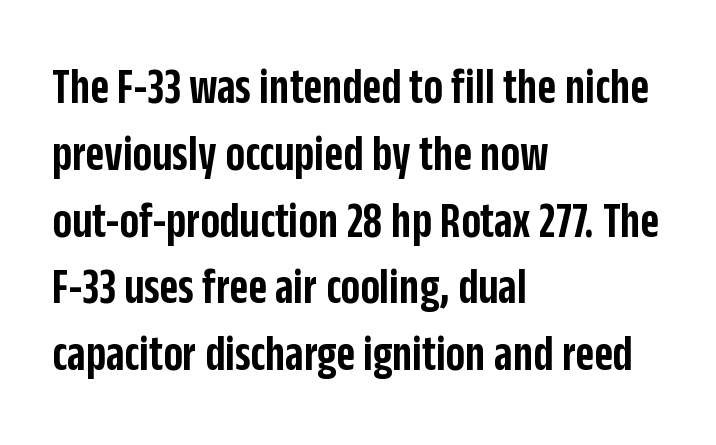
{"serif": "no", "italic": "no", "bold": "semi", "weight": "semibold", "width": "condensed", "stroke_contrast": "low", "x_height": "large", "monospaced": "no", "underline": "no", "align": "left", "line_spacing": "normal", "line_spacing_ratio": 1.31, "letter_spacing": "normal", "letter_spacing_em": 0.0, "glyph_px": 51}
